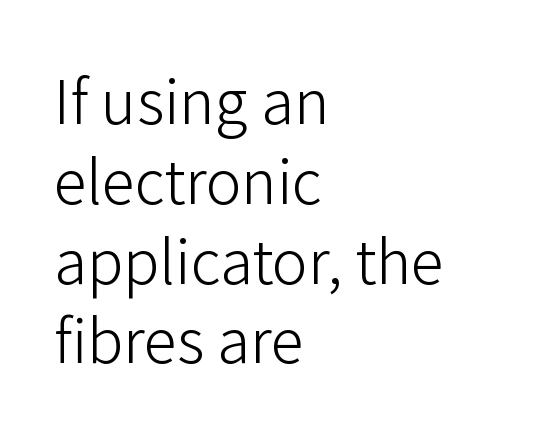
Q: Is the text bold? A: No.
Q: Is the text italic (slanted)? A: No, it is upright.
Q: Is the typeface a serif or a sans-serif typeface? A: Sans-serif.
Q: Is the text underlined? A: No.
Q: How is the paragraph aligned? A: Left-aligned.
Q: Is the spacing between letters normal or unusually wide? A: Normal.
Q: Is the spacing between lines tight, normal or loose? A: Normal.
Q: Width (condensed, normal, or wide)? A: Normal.
Q: Stroke contrast? A: Low.
Q: x-height? A: Medium.
Q: Monospaced? A: No.
